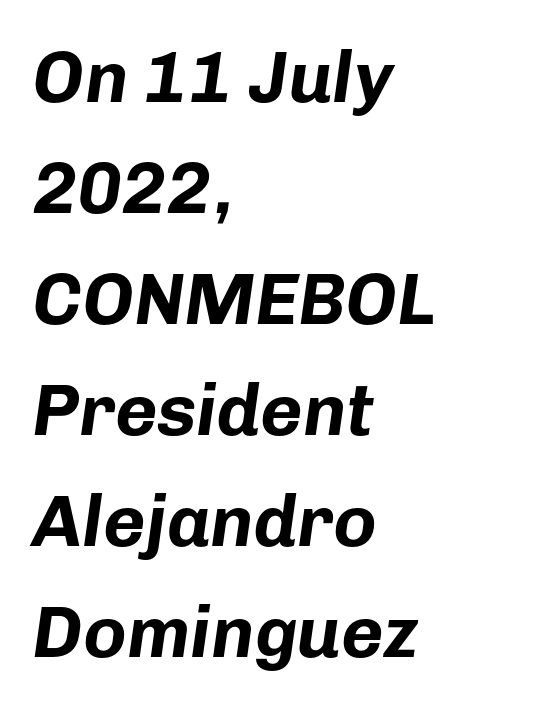
Each line starts at the same left margin while the right side varies. Does the lettering tilt? It does — this is italic. Regarding leading, the lines here are spaced in the standard way. The typesetting leans heavy: a genuine bold. Varying glyph widths throughout — classic text-font behaviour. Bare-footed words on every line.
